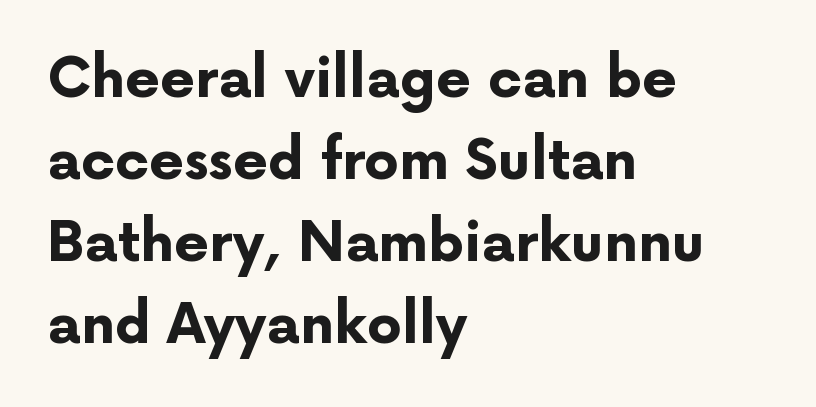
The passage is arranged the way most books set body copy — flush left. Standard letterfit; no display-style spreading of the glyphs. Letterform terminals end flat and unadorned throughout the passage. Strong, thick strokes mark this as bold type. Ordinary non-slanted type is in use. A clean baseline with only descenders dipping below it.
